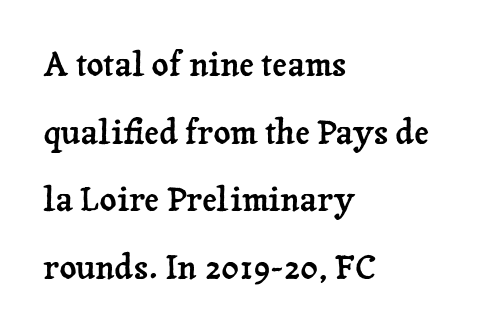
The image shows 33 px serif type, upright; set left-aligned, loose line spacing (2.05x), normal letter spacing, not underlined; low stroke contrast and a medium x-height.
